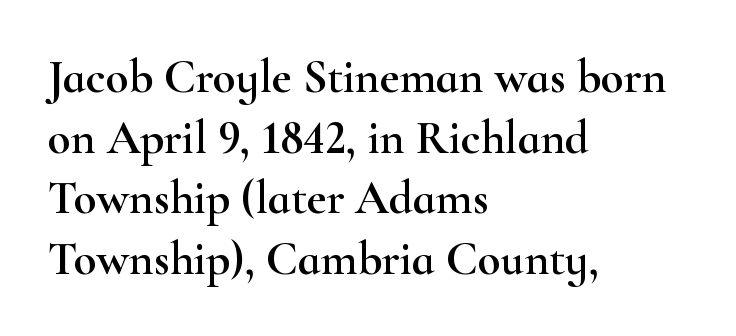
The image shows 47 px wide serif type, upright; set left-aligned, normal line spacing (1.29x), normal letter spacing, not underlined; high stroke contrast and a small x-height.
